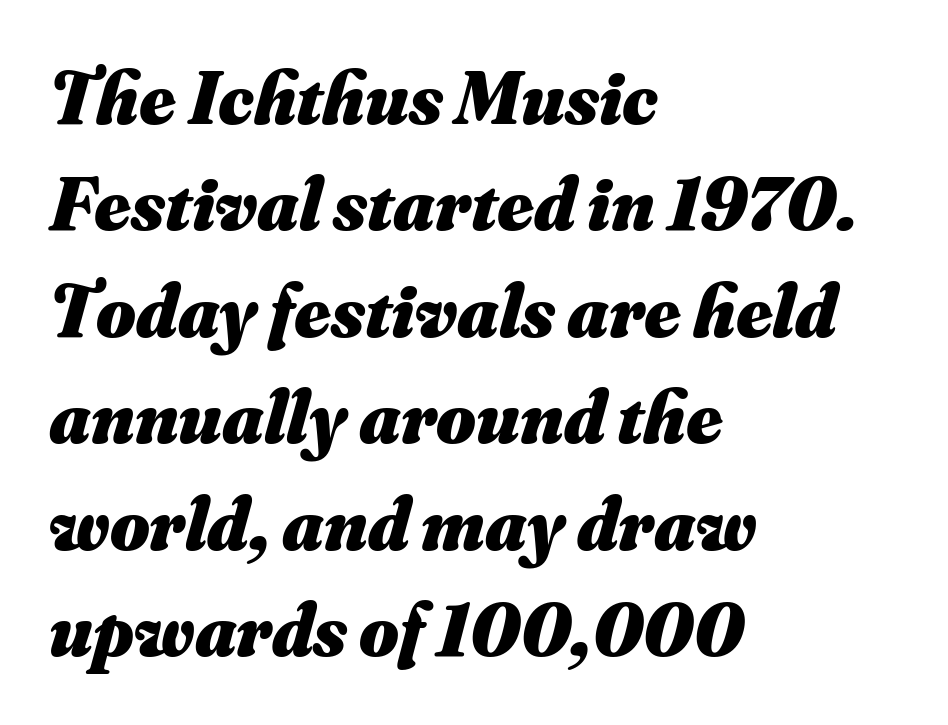
The image shows 76 px heavy type, italic (leaning right); set left-aligned, normal line spacing (1.4x), normal letter spacing, not underlined; medium stroke contrast and a small x-height.
